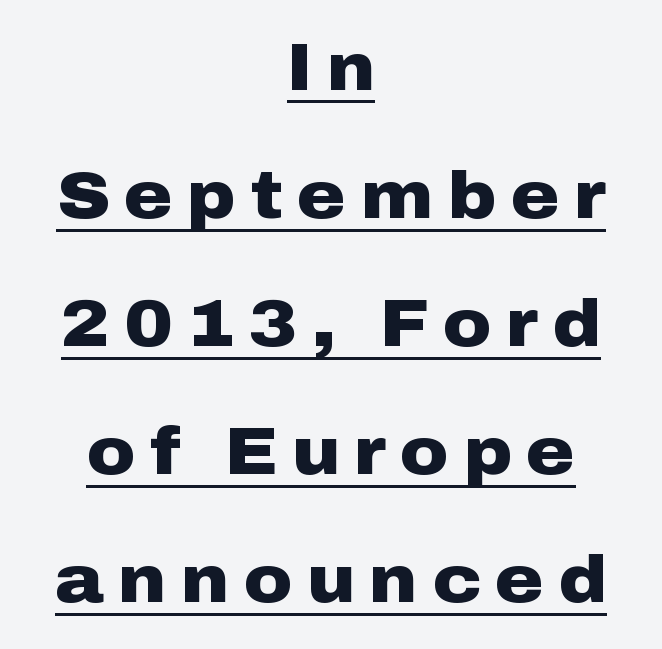
The image shows 66 px heavy, wide sans-serif type, upright; set centered, loose line spacing (1.94x), unusually wide letter spacing (+0.22 em), underlined; low stroke contrast and a medium x-height.
